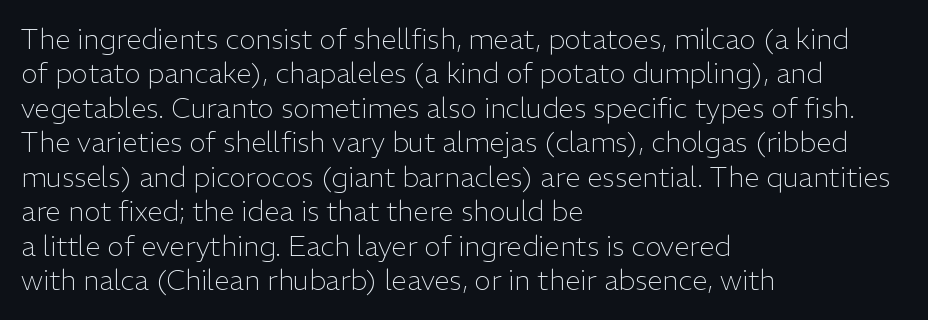
{"serif": "no", "italic": "no", "bold": "no", "weight": "light", "width": "normal", "stroke_contrast": "low", "x_height": "medium", "monospaced": "no", "underline": "no", "align": "left", "line_spacing_ratio": 1.23, "letter_spacing": "normal", "letter_spacing_em": 0.0, "glyph_px": 28}
